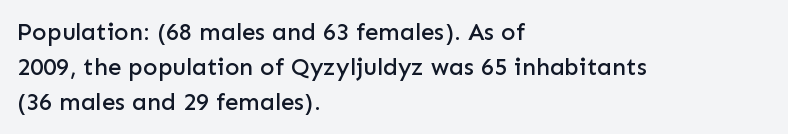
The image shows 24 px text type, upright; set left-aligned, normal line spacing (1.45x), normal letter spacing, not underlined.
